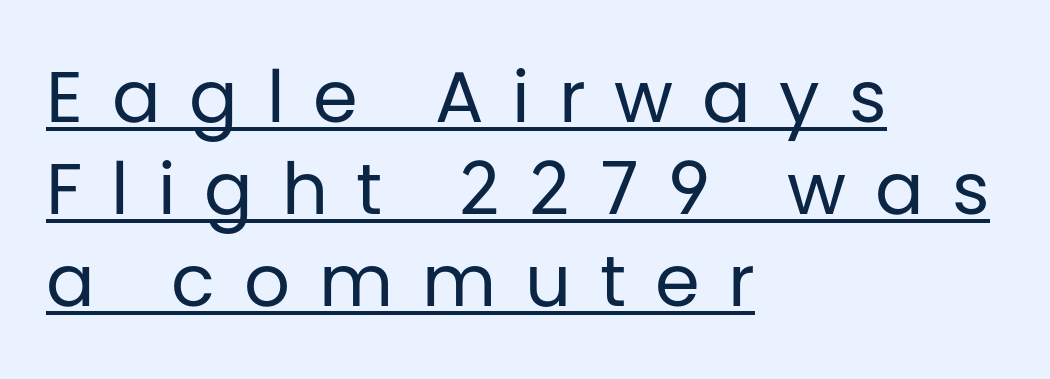
The image shows 72 px regular-weight sans-serif type, upright; set left-aligned, normal line spacing (1.28x), unusually wide letter spacing (+0.4 em), underlined; low stroke contrast and a large x-height.
